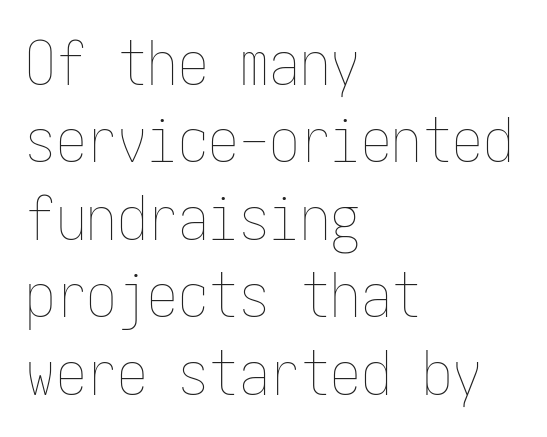
The type sits square on the baseline with zero lean. Honestly, there is no underline to notice here at all. The rows are spaced the way most documents space them. The lines are quadded left. Between one letter and the next there's only the usual sliver of space. Stems and bowls with no extra thickness — not bold.
